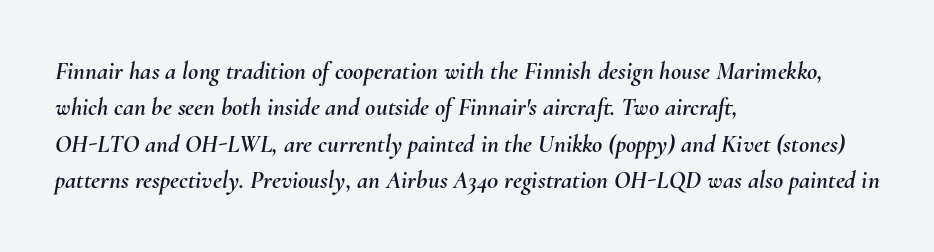
The image shows 25 px text type, italic (leaning right); set left-aligned, normal line spacing (1.46x), normal letter spacing, not underlined.
